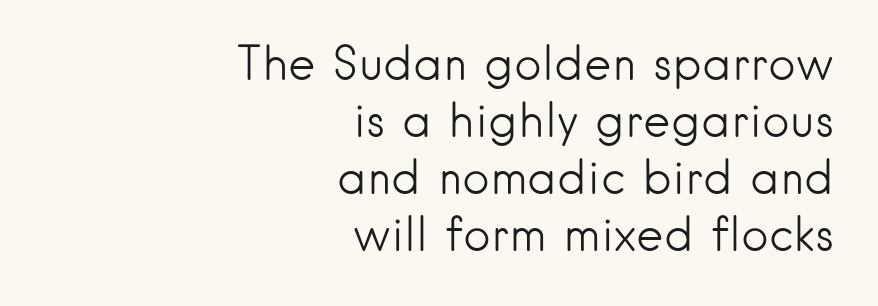
Q: Is the text bold? A: No.
Q: Is the text italic (slanted)? A: No, it is upright.
Q: Is the typeface a serif or a sans-serif typeface? A: Sans-serif.
Q: Is the text underlined? A: No.
Q: How is the paragraph aligned? A: Right-aligned.
Q: Is the spacing between letters normal or unusually wide? A: Normal.
Q: Width (condensed, normal, or wide)? A: Normal.
Q: Stroke contrast? A: Low.
Q: x-height? A: Small.
Q: Monospaced? A: No.
